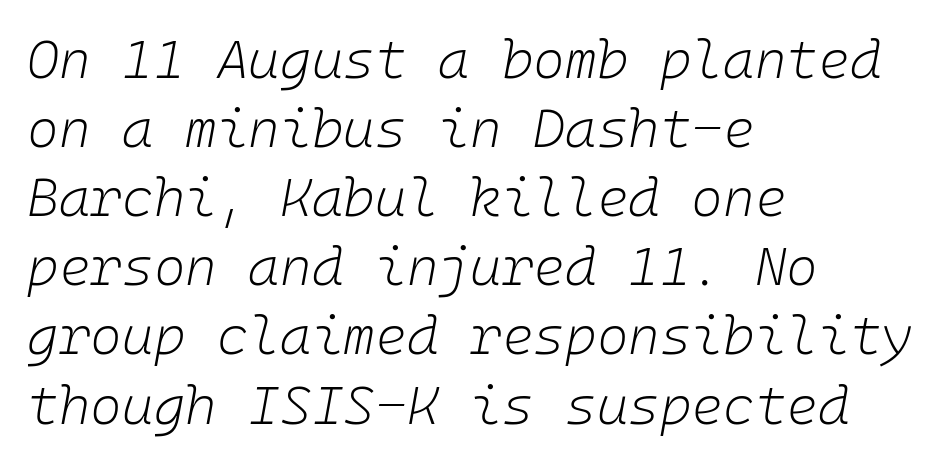
Q: Is the text bold? A: No.
Q: Is the text italic (slanted)? A: Yes, it leans right by about 10 degrees.
Q: Is the text underlined? A: No.
Q: How is the paragraph aligned? A: Left-aligned.
Q: Is the spacing between letters normal or unusually wide? A: Normal.
Q: Is the spacing between lines tight, normal or loose? A: Normal.
Q: Width (condensed, normal, or wide)? A: Normal.
Q: Stroke contrast? A: Low.
Q: x-height? A: Medium.
